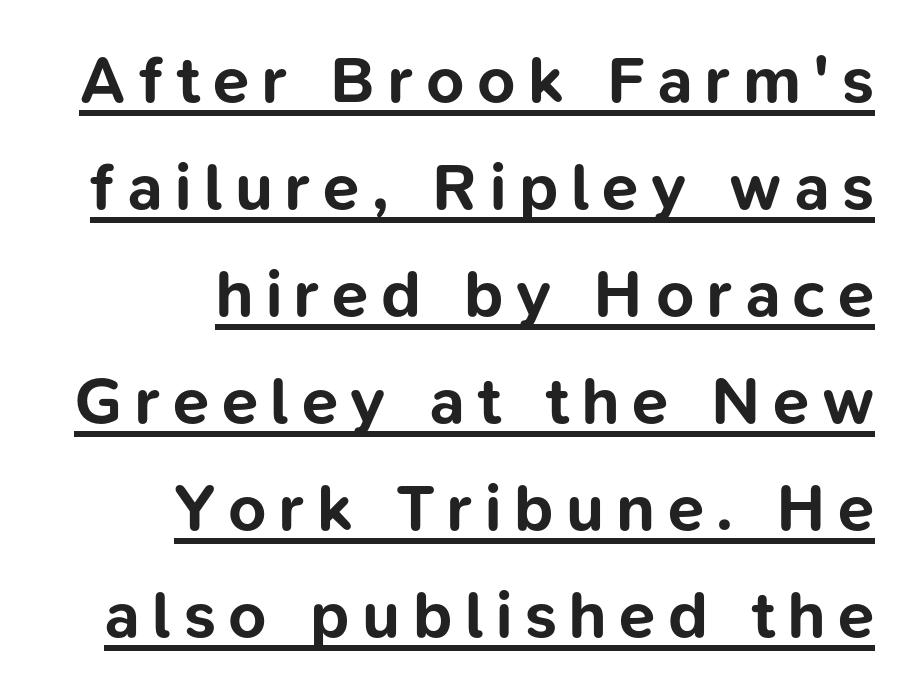
Q: Is the text bold? A: Yes.
Q: Is the text italic (slanted)? A: No, it is upright.
Q: Is the typeface a serif or a sans-serif typeface? A: Sans-serif.
Q: Is the text underlined? A: Yes.
Q: How is the paragraph aligned? A: Right-aligned.
Q: Is the spacing between lines tight, normal or loose? A: Normal.
Q: Width (condensed, normal, or wide)? A: Normal.
Q: Stroke contrast? A: Low.
Q: x-height? A: Medium.
Q: Monospaced? A: No.
